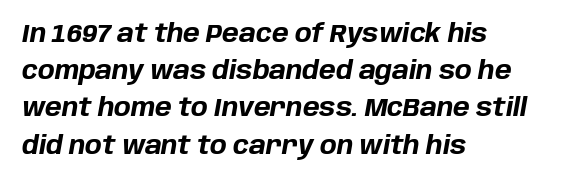
Yep, that's italic — everything's leaning. These words are printed bold, with thick strokes throughout. Where is the straight margin? On the left. There is no visible air inserted between adjacent glyphs. This block has exactly the height ordinary leading produces.
